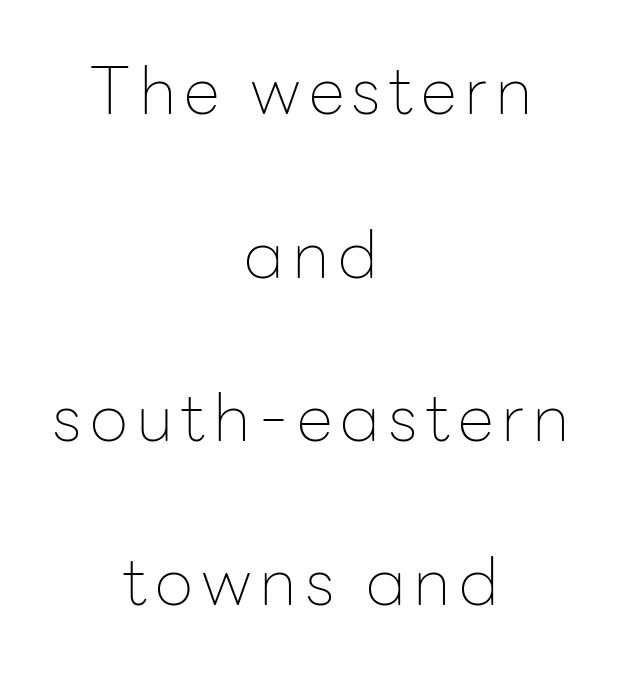
Q: Is the text bold? A: No.
Q: Is the text italic (slanted)? A: No, it is upright.
Q: Is the typeface a serif or a sans-serif typeface? A: Sans-serif.
Q: Is the text underlined? A: No.
Q: How is the paragraph aligned? A: Centered.
Q: Is the spacing between lines tight, normal or loose? A: Loose.
Q: Width (condensed, normal, or wide)? A: Normal.
Q: Stroke contrast? A: Low.
Q: x-height? A: Medium.
Q: Monospaced? A: No.
